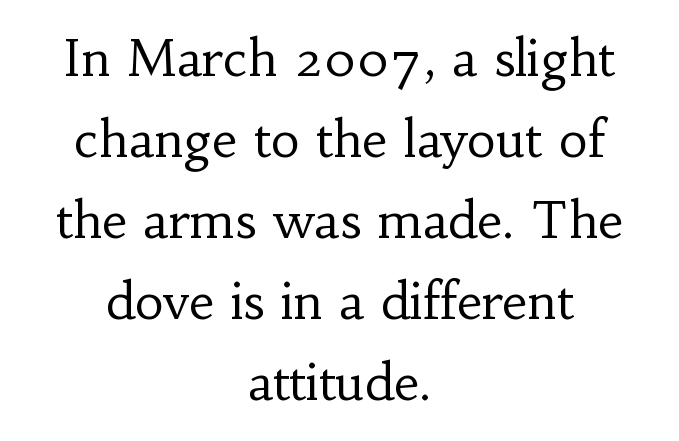
Q: Is the text bold? A: No.
Q: Is the text italic (slanted)? A: No, it is upright.
Q: Is the typeface a serif or a sans-serif typeface? A: Serif.
Q: Is the text underlined? A: No.
Q: How is the paragraph aligned? A: Centered.
Q: Is the spacing between letters normal or unusually wide? A: Normal.
Q: Is the spacing between lines tight, normal or loose? A: Normal.
Q: Width (condensed, normal, or wide)? A: Normal.
Q: Stroke contrast? A: Low.
Q: x-height? A: Small.
Q: Monospaced? A: No.
